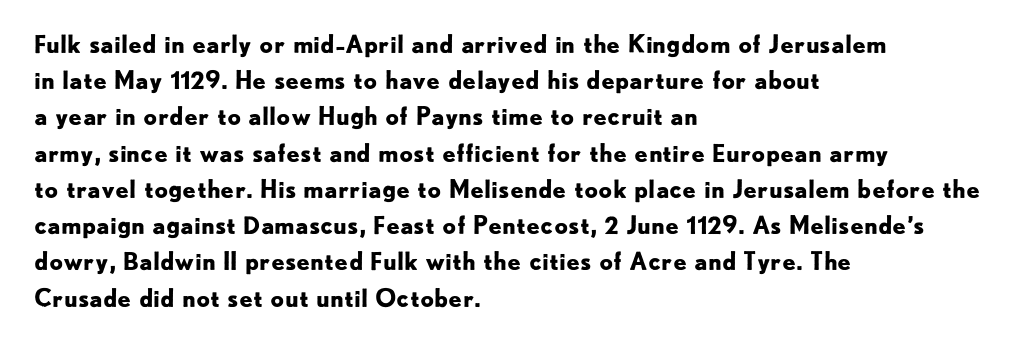
The vertical gap from one line to the next is medium. In terms of posture, this sample is upright. Look at the stroke-to-counter ratio: heavy, a bold. Clear beneath every line of the passage. Casual observation: everything's shoved over to the left. You could call the tracking neutral — neither tight nor loose.
